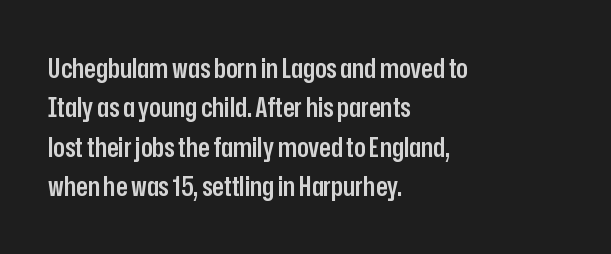
The line texture is even and compact thanks to regular tracking. The vertical gap from one line to the next is medium. It's the straight-up-and-down kind of type. I'd describe the lettering as semibold — firm but not a full bold. Layout note: lines flush left. Words float on clear page, feet unadorned.
